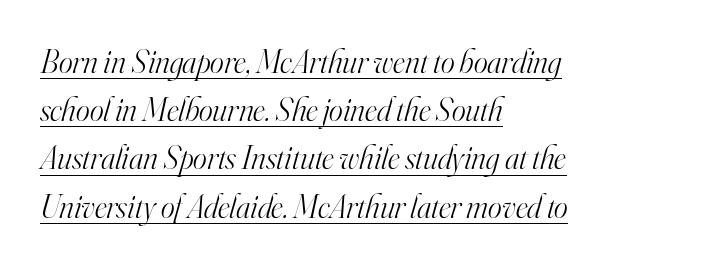
This sample uses plain, unmodified letter spacing. The letters carry serifs — small finishing strokes at the ends of their stems. The face used here is proportionally spaced, like ordinary book or web type. Summary of vertical rhythm: regular, with standard interline spacing. Slanted lettering throughout. Honestly, the underline is the first thing you notice here.
